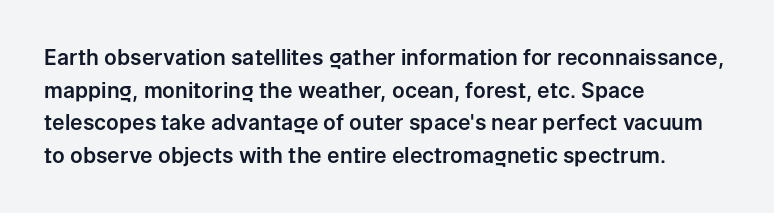
{"italic": "no", "underline": "no", "align": "left", "line_spacing": "normal", "line_spacing_ratio": 1.55, "letter_spacing": "normal", "letter_spacing_em": 0.0, "glyph_px": 21}
